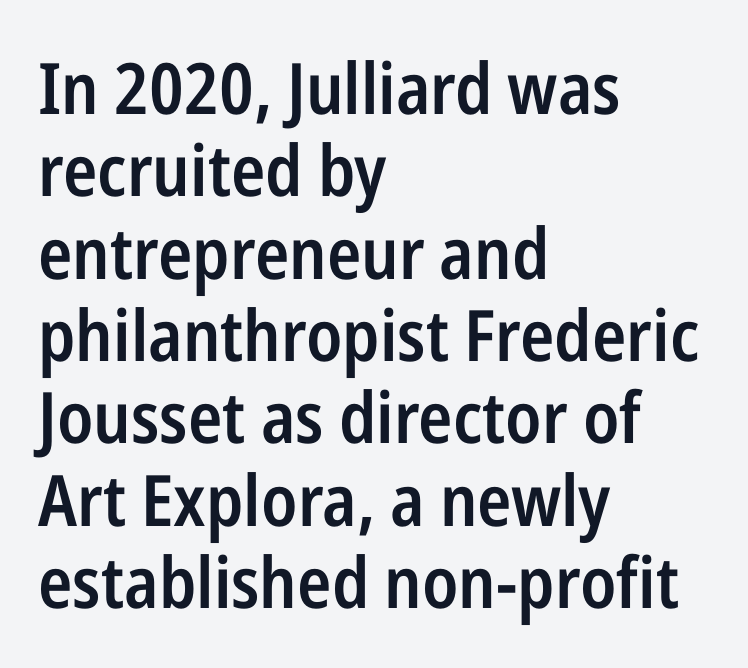
Q: Is the text bold? A: Semi-bold.
Q: Is the text italic (slanted)? A: No, it is upright.
Q: Is the typeface a serif or a sans-serif typeface? A: Sans-serif.
Q: Is the text underlined? A: No.
Q: How is the paragraph aligned? A: Left-aligned.
Q: Is the spacing between letters normal or unusually wide? A: Normal.
Q: Width (condensed, normal, or wide)? A: Condensed.
Q: Stroke contrast? A: Low.
Q: x-height? A: Medium.
Q: Monospaced? A: No.
